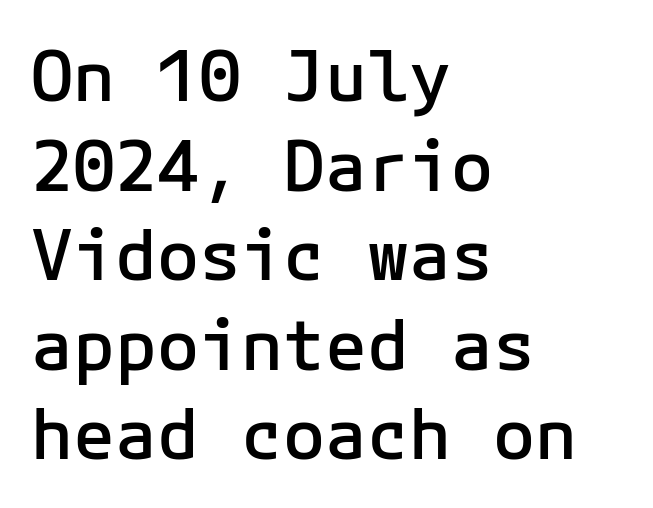
Each letter, wide or thin by design, is forced into the same width here. Line beginnings align vertically; line endings do not. The passage shown has conventional tracking throughout. As a designer I'd log this as weight 600, semibold. How would I describe the line gaps? Plain and ordinary. Ordinary non-slanted type is in use.
